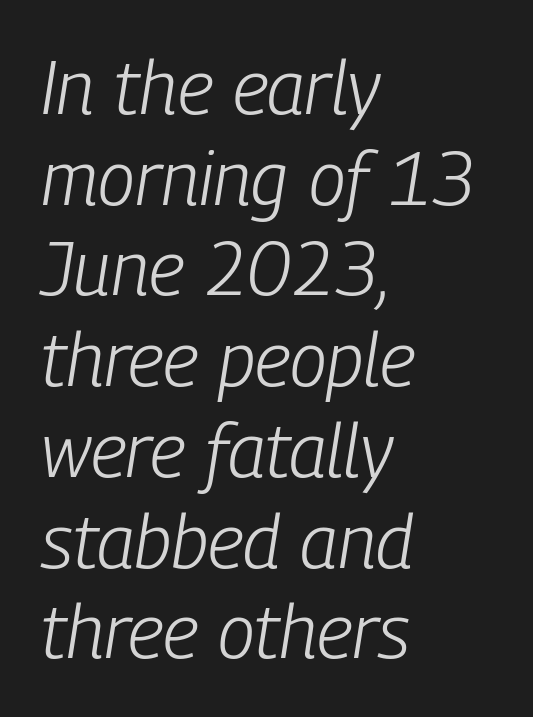
Q: Is the text bold? A: No.
Q: Is the text italic (slanted)? A: Yes, it leans right by about 9 degrees.
Q: Is the text underlined? A: No.
Q: How is the paragraph aligned? A: Left-aligned.
Q: Is the spacing between letters normal or unusually wide? A: Normal.
Q: Width (condensed, normal, or wide)? A: Condensed.
Q: Stroke contrast? A: Low.
Q: x-height? A: Medium.
Q: Monospaced? A: No.
